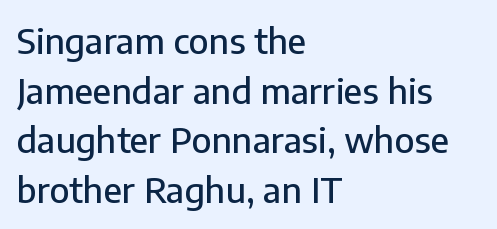
{"serif": "no", "italic": "no", "width": "normal", "stroke_contrast": "low", "x_height": "medium", "monospaced": "no", "underline": "no", "align": "left", "line_spacing": "normal", "line_spacing_ratio": 1.42, "letter_spacing": "normal", "letter_spacing_em": 0.0, "glyph_px": 35}
